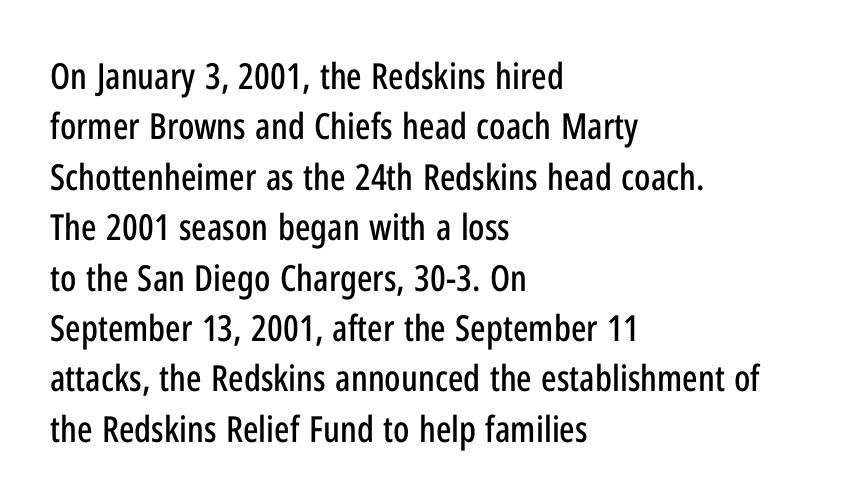
Q: Is the text italic (slanted)? A: No, it is upright.
Q: Is the typeface a serif or a sans-serif typeface? A: Sans-serif.
Q: Is the text underlined? A: No.
Q: How is the paragraph aligned? A: Left-aligned.
Q: Is the spacing between letters normal or unusually wide? A: Normal.
Q: Is the spacing between lines tight, normal or loose? A: Normal.
Q: Width (condensed, normal, or wide)? A: Condensed.
Q: Stroke contrast? A: Low.
Q: x-height? A: Medium.
Q: Monospaced? A: No.
